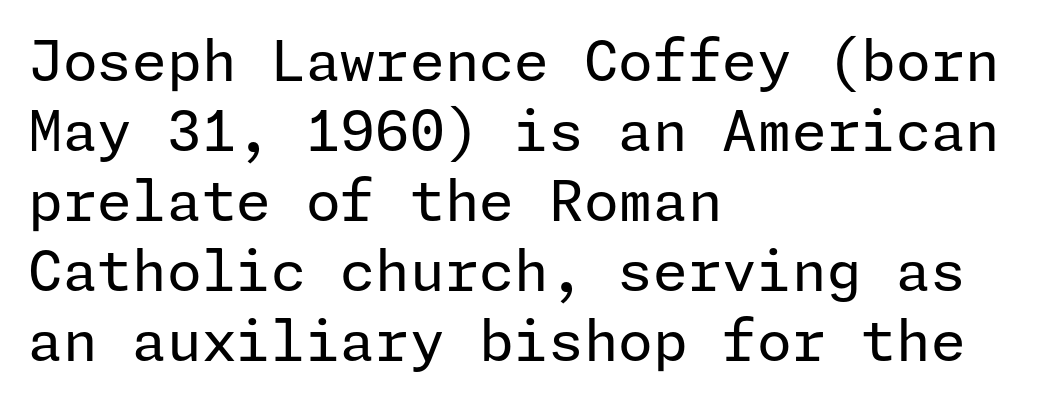
The image shows 56 px regular-weight sans-serif type, upright; set left-aligned, normal line spacing (1.25x), normal letter spacing, not underlined; low stroke contrast and a medium x-height.
